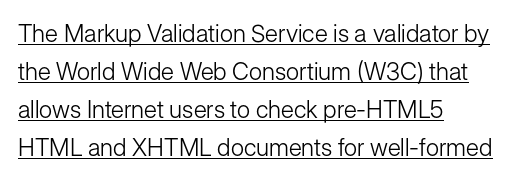
This rendering uses left alignment, leaving the right contour irregular. The rendering uses a moderate line-height, typical for paragraphs. Decoration check: the copy is underlined. Nope, not italic — everything's standing straight. The font is comparable to plain body text, perhaps lighter.
